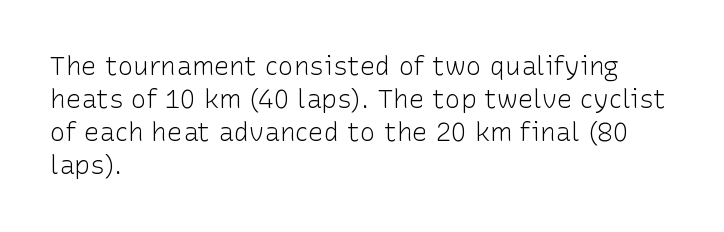
The image shows 26 px text type, upright; set left-aligned, normal line spacing (1.27x), normal letter spacing, not underlined.
